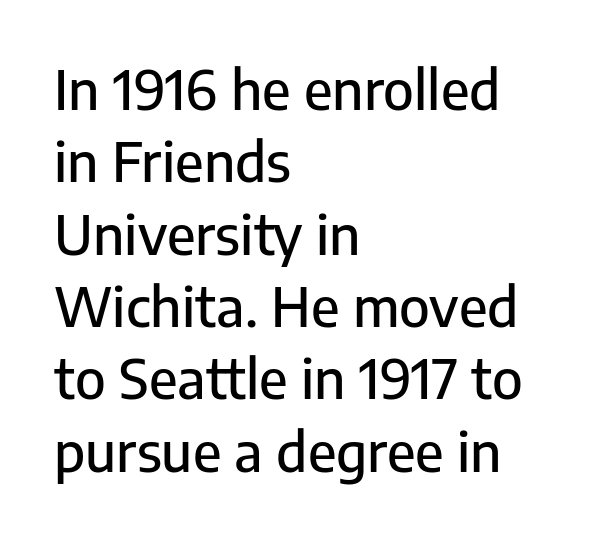
{"serif": "no", "italic": "no", "width": "normal", "stroke_contrast": "low", "x_height": "medium", "monospaced": "no", "underline": "no", "align": "left", "line_spacing": "normal", "line_spacing_ratio": 1.34, "letter_spacing": "normal", "letter_spacing_em": 0.0, "glyph_px": 54}
